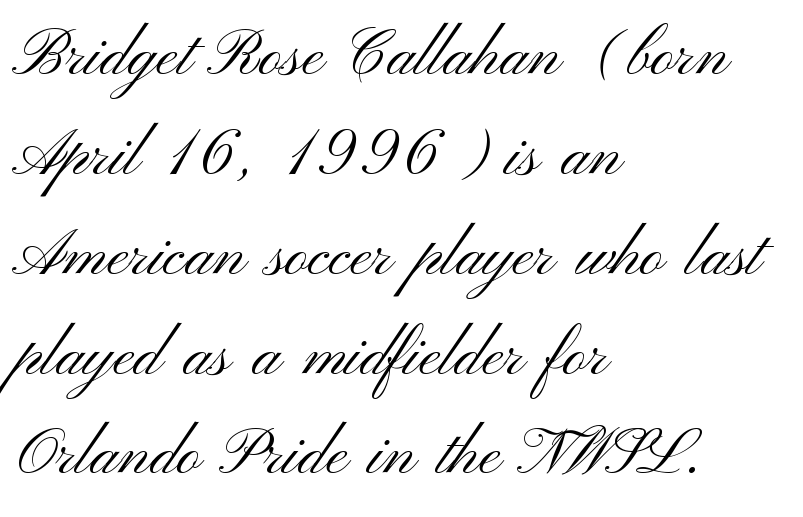
Q: Is the text bold? A: No.
Q: Is the text italic (slanted)? A: Yes.
Q: Is the typeface a serif or a sans-serif typeface? A: Sans-serif.
Q: Is the text underlined? A: No.
Q: How is the paragraph aligned? A: Left-aligned.
Q: Is the spacing between letters normal or unusually wide? A: Normal.
Q: Is the spacing between lines tight, normal or loose? A: Normal.
Q: Width (condensed, normal, or wide)? A: Wide.
Q: Stroke contrast? A: Medium.
Q: x-height? A: Small.
Q: Monospaced? A: No.
